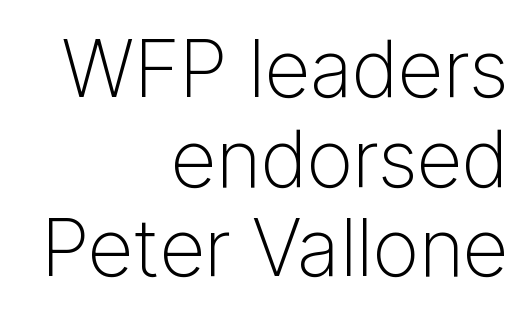
The image shows 80 px light sans-serif type, upright; set right-aligned, tight line spacing (1.12x), normal letter spacing, not underlined; low stroke contrast and a medium x-height.
